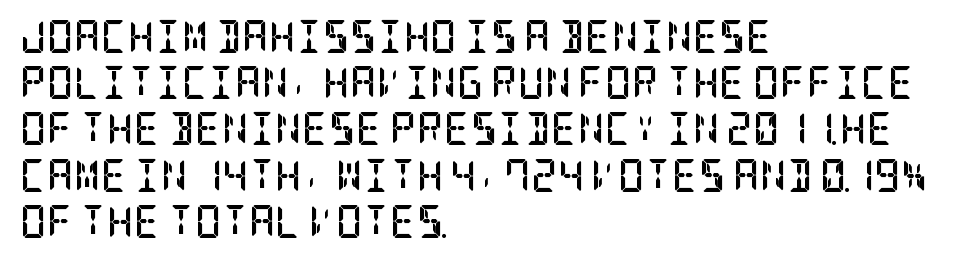
The image shows 33 px semibold, condensed serif type, upright; set left-aligned, normal line spacing (1.4x), normal letter spacing, not underlined; low stroke contrast and a large x-height.
